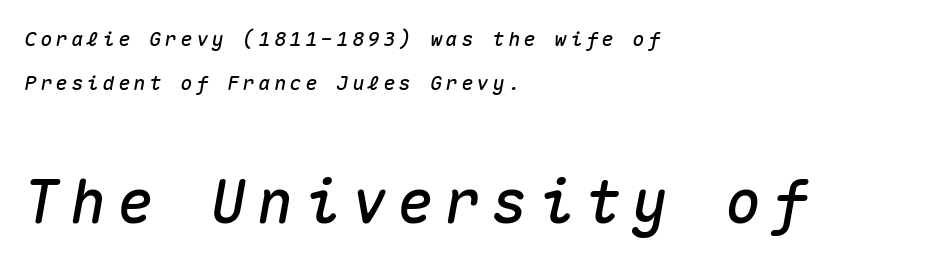
Q: Is the text italic (slanted)? A: Yes, it leans right by about 10 degrees.
Q: Is the text underlined? A: No.
Q: How is the paragraph aligned? A: Left-aligned.
Q: Is the spacing between lines tight, normal or loose? A: Loose.
Q: Which block of text is set in a larger size, the first (top) or the second (bottom)? A: The second (bottom) one.
Q: Width (condensed, normal, or wide)? A: Normal.
Q: Stroke contrast? A: Medium.
Q: x-height? A: Medium.
Q: Monospaced? A: Yes.
